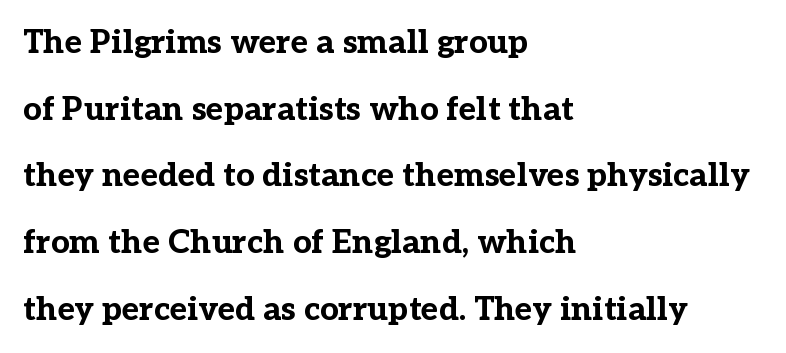
This rendering employs a face with finishing strokes, i.e., a serif. Do the characters align in a grid? No, the font is proportional. The gap between lines stays unmarked. This is roman type, the default non-slanted kind.
